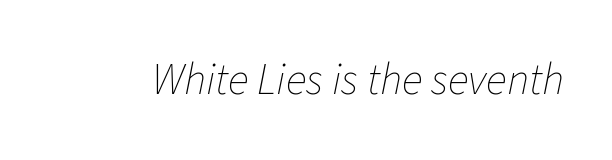
The image shows 44 px thin type, italic (leaning right); set normal letter spacing, not underlined; low stroke contrast and a medium x-height.
